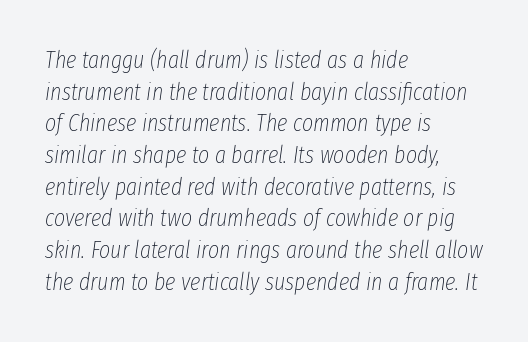
Q: Is the text bold? A: No.
Q: Is the text italic (slanted)? A: Yes, it leans right by about 8 degrees.
Q: Is the text underlined? A: No.
Q: How is the paragraph aligned? A: Left-aligned.
Q: Is the spacing between letters normal or unusually wide? A: Normal.
Q: Is the spacing between lines tight, normal or loose? A: Normal.
